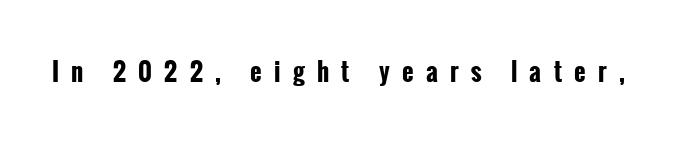
Every letter is thick-stroked: bold, no question. The tracking reads as deliberately expanded to a designer's eye. Underlining? Definitely not there. Italic: no, the glyphs are upright roman.
